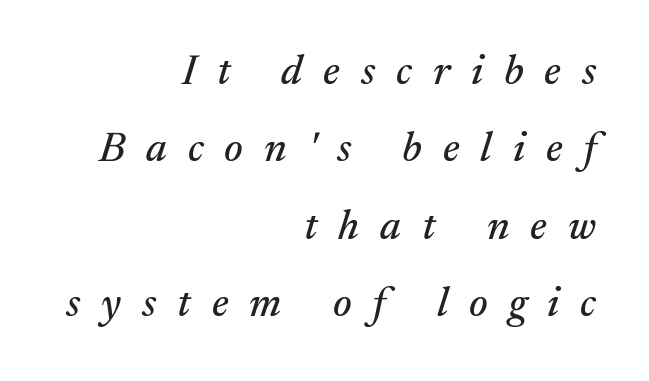
Q: Is the text italic (slanted)? A: Yes, it leans right by about 17 degrees.
Q: Is the typeface a serif or a sans-serif typeface? A: Serif.
Q: Is the text underlined? A: No.
Q: How is the paragraph aligned? A: Right-aligned.
Q: Is the spacing between letters normal or unusually wide? A: Unusually wide.
Q: Width (condensed, normal, or wide)? A: Normal.
Q: Stroke contrast? A: Medium.
Q: x-height? A: Medium.
Q: Monospaced? A: No.
